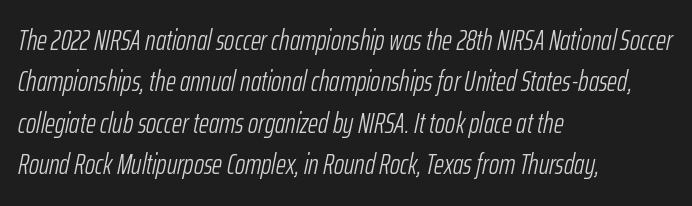
A student would call this left alignment; a typographer would say flush left, rag right. Successive baselines arrive at the customary interval. The lettering tilts uniformly, giving the passage an italic look. The type is set solid horizontally, with unmodified tracking. The specimen omits any rule beneath the text block's lines.
